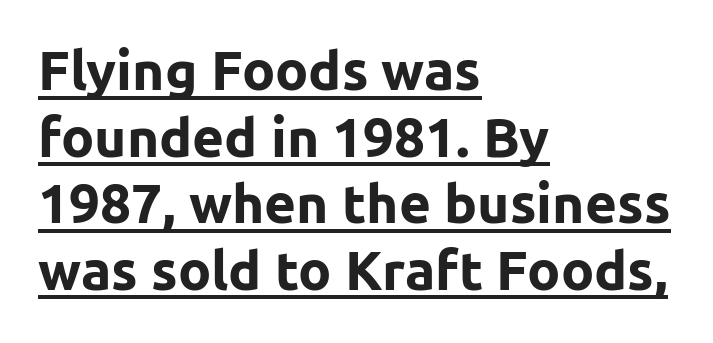
Q: Is the text bold? A: Yes.
Q: Is the text italic (slanted)? A: No, it is upright.
Q: Is the typeface a serif or a sans-serif typeface? A: Sans-serif.
Q: Is the text underlined? A: Yes.
Q: How is the paragraph aligned? A: Left-aligned.
Q: Is the spacing between letters normal or unusually wide? A: Normal.
Q: Width (condensed, normal, or wide)? A: Normal.
Q: Stroke contrast? A: Low.
Q: x-height? A: Medium.
Q: Monospaced? A: No.
